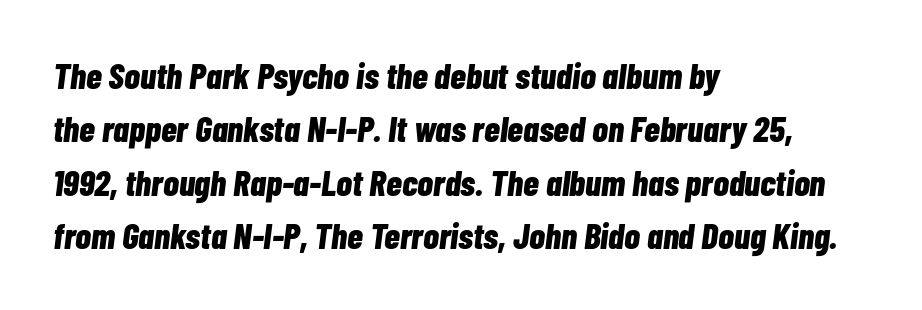
Default kerning and tracking; the words read as compact shapes. Normally led — the rows are evenly, conventionally spaced. Character widths vary here, with narrow letters taking less room than wide ones. The strokes are fattened all the way to bold. A student would call this left alignment; a typographer would say flush left, rag right. Lines of text with bare space underneath.
